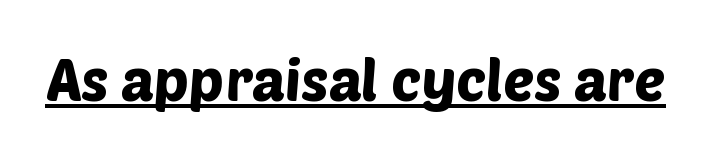
Q: Is the typeface a serif or a sans-serif typeface? A: Sans-serif.
Q: Is the text underlined? A: Yes.
Q: Is the spacing between letters normal or unusually wide? A: Normal.
Q: Width (condensed, normal, or wide)? A: Normal.
Q: Stroke contrast? A: Low.
Q: x-height? A: Large.
Q: Monospaced? A: No.
